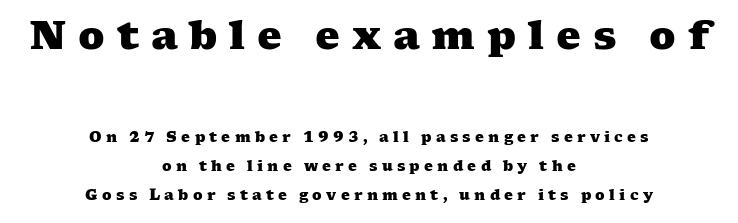
{"serif": "yes", "bold": "yes", "weight": "heavy", "width": "wide", "stroke_contrast": "medium", "x_height": "medium", "monospaced": "no", "underline": "no", "align": "center", "line_spacing": "loose", "line_spacing_ratio": 2.07, "letter_spacing": "wide", "letter_spacing_em": 0.3, "larger_block": "first", "size_ratio": 2.79, "glyph_px": 39}
